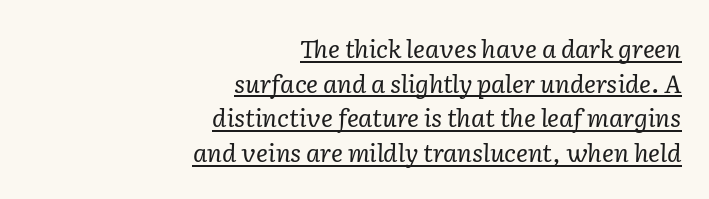
Underlining? Definitely there. Yep, that's italic — everything's leaning. This sample is right-justified, so line beginnings fall wherever the words allow. Stroke mass is kept to a normal reading level or below.
